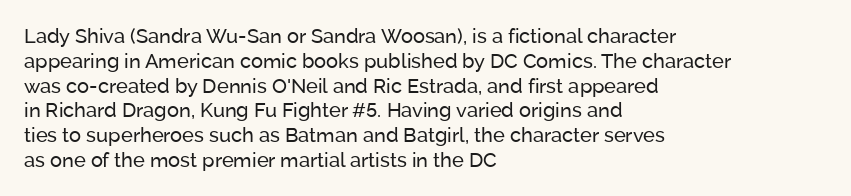
Each stroke keeps to a modest, everyday thickness or less. The type is set solid horizontally, with unmodified tracking. Italic: no, the glyphs are upright roman. In CSS terms this would be text-align: left.
